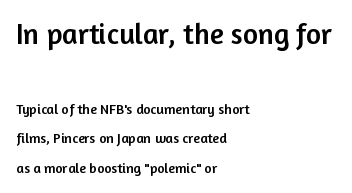
Spacing between characters is what you'd get straight out of the box. Posture: straight, roman, zero tilt. Rows of type keep a wide berth in the vertical direction. Type size steps down from the first block to the second. Check the space under the baseline: it is left empty. Proportional: the letters do not fall into vertical columns.
